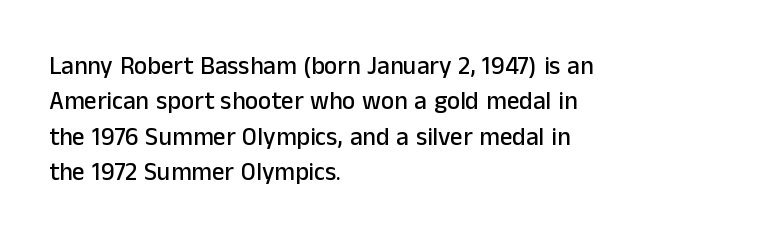
Q: Is the text italic (slanted)? A: No, it is upright.
Q: Is the text underlined? A: No.
Q: How is the paragraph aligned? A: Left-aligned.
Q: Is the spacing between letters normal or unusually wide? A: Normal.
Q: Is the spacing between lines tight, normal or loose? A: Normal.
